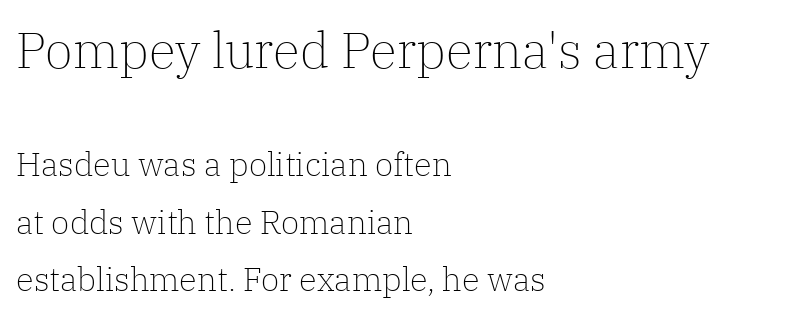
{"serif": "yes", "italic": "no", "bold": "no", "weight": "light", "width": "normal", "stroke_contrast": "low", "x_height": "medium", "monospaced": "no", "underline": "no", "align": "left", "line_spacing_ratio": 1.73, "letter_spacing": "normal", "letter_spacing_em": 0.0, "larger_block": "first", "size_ratio": 1.52, "glyph_px": 50}
